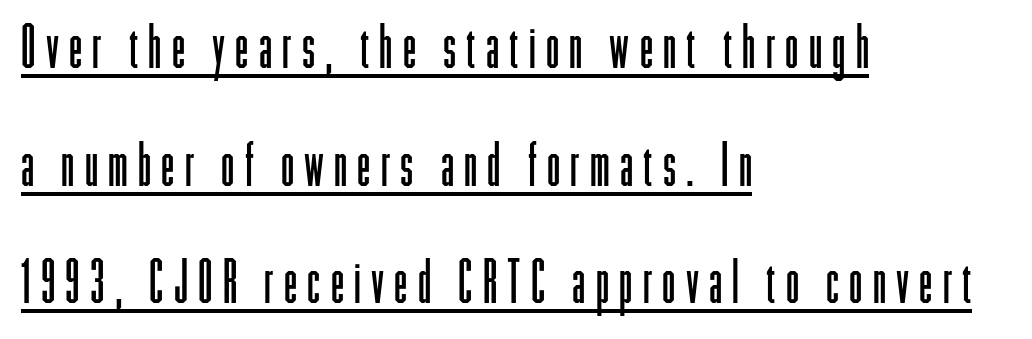
{"serif": "no", "italic": "no", "bold": "no", "weight": "light", "width": "condensed", "stroke_contrast": "low", "x_height": "medium", "monospaced": "no", "underline": "yes", "align": "left", "line_spacing": "loose", "line_spacing_ratio": 1.96, "glyph_px": 60}
